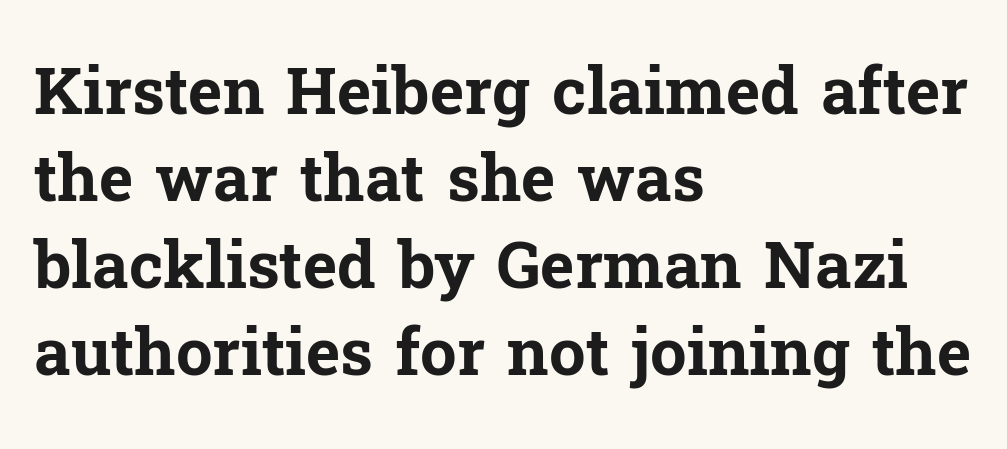
Weight: bold. Layout note: lines flush left. Look at the bottom of the vertical strokes: they flare into serifs here. Short note: letters normally spaced.
